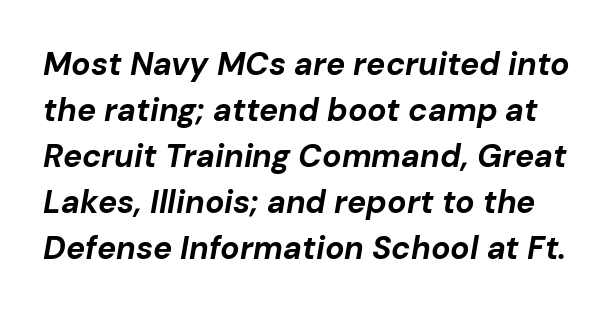
Heft: maximum for text — a bold. Unmarked baselines from the first word to the last. Between one letter and the next there's only the usual sliver of space. A typesetter would call this leading conventional body-copy spacing. The face used here is proportionally spaced, like ordinary book or web type. Italic? Definitely — the glyphs are oblique.
